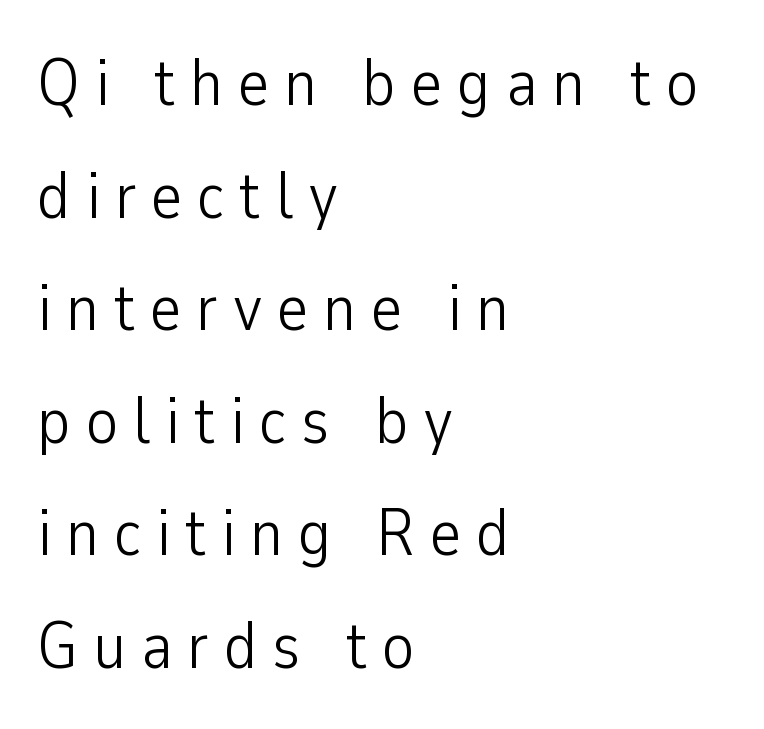
{"serif": "no", "italic": "no", "bold": "no", "weight": "light", "width": "condensed", "stroke_contrast": "low", "x_height": "medium", "monospaced": "no", "underline": "no", "align": "left", "line_spacing": "normal", "line_spacing_ratio": 1.68, "letter_spacing": "wide", "letter_spacing_em": 0.22, "glyph_px": 67}
